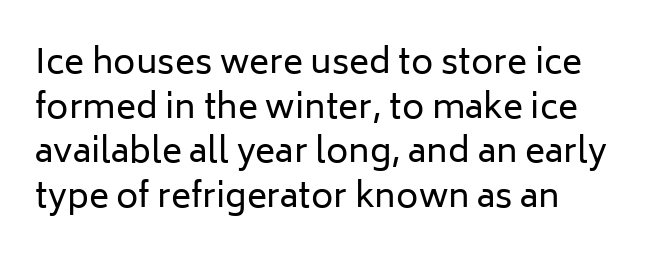
The image shows 34 px regular-weight sans-serif type, upright; set normal line spacing (1.31x), normal letter spacing, not underlined; low stroke contrast and a medium x-height.
